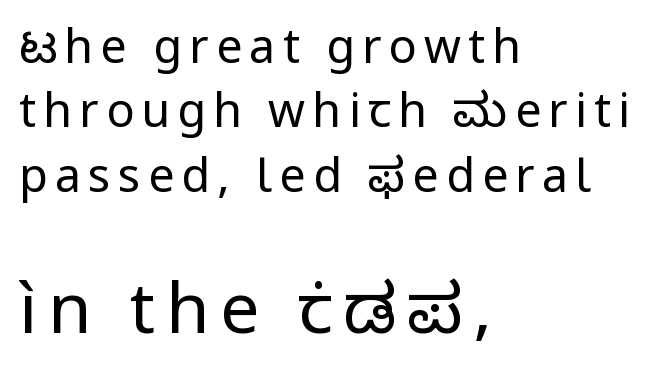
The image shows 70 px regular-weight sans-serif type, upright; set left-aligned, normal line spacing (1.37x), not underlined; the second (bottom) block is 1.49x larger; low stroke contrast and a medium x-height.
